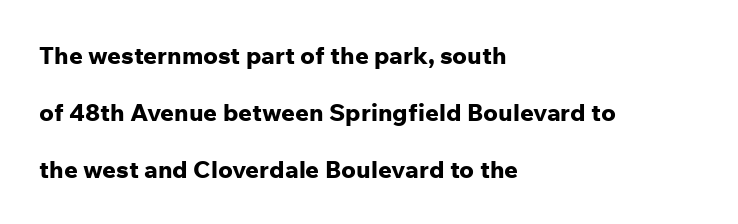
The image shows 24 px bold type, upright; set left-aligned, loose line spacing (2.37x), normal letter spacing, not underlined.
